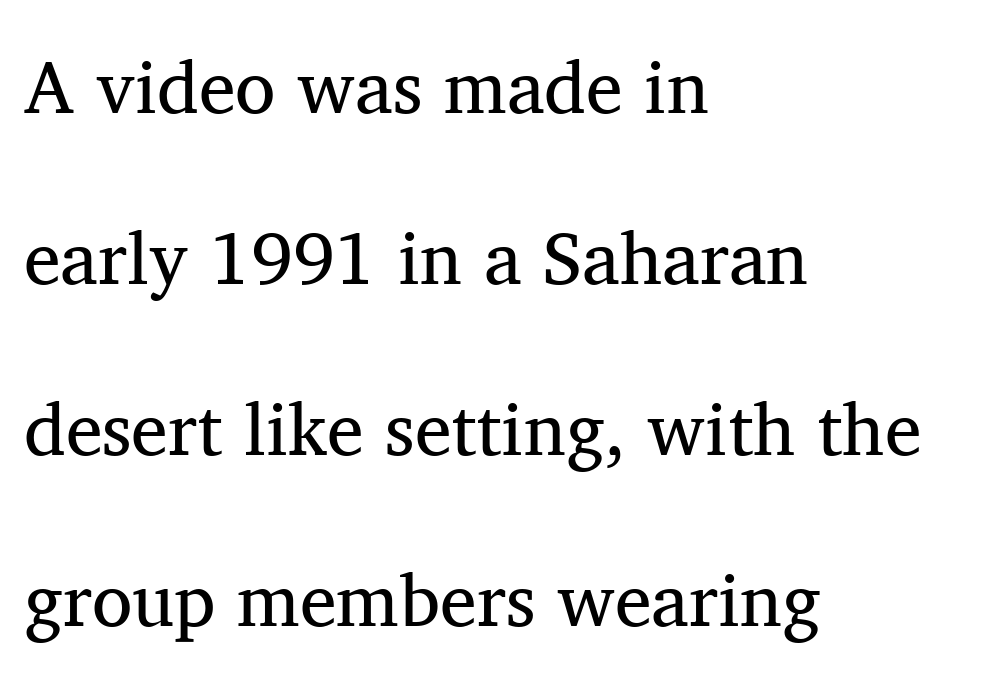
{"serif": "yes", "italic": "no", "bold": "no", "weight": "regular", "width": "normal", "stroke_contrast": "medium", "x_height": "medium", "monospaced": "no", "underline": "no", "align": "left", "line_spacing": "loose", "line_spacing_ratio": 2.31, "letter_spacing": "normal", "letter_spacing_em": 0.0, "glyph_px": 74}
